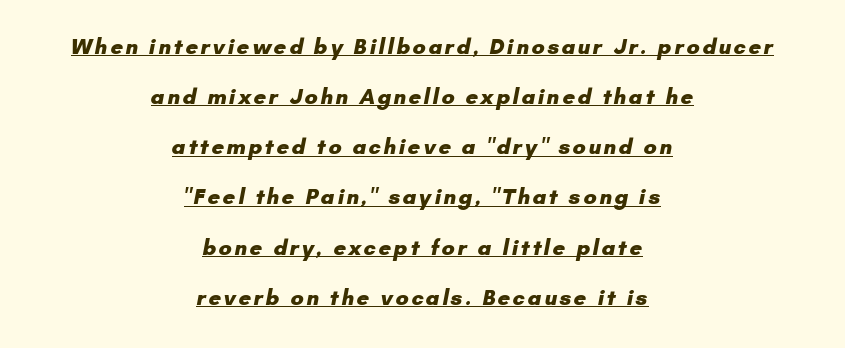
Q: Is the text bold? A: Yes.
Q: Is the text underlined? A: Yes.
Q: How is the paragraph aligned? A: Centered.
Q: Is the spacing between lines tight, normal or loose? A: Loose.
